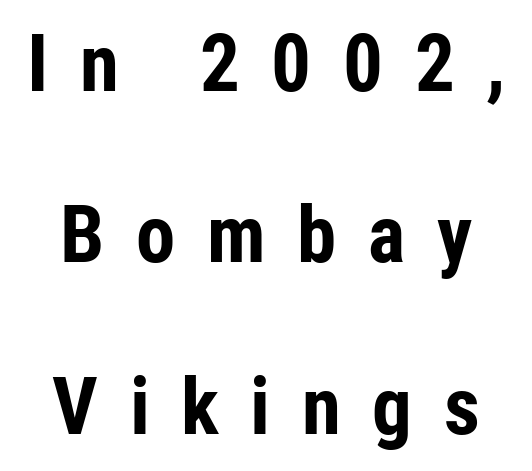
Observe the absence of serifs on each vertical stroke in this sample. Display-style spreading of the glyphs; the letterfit is very open. These lines stand farther apart than default settings would place them. Here the designer chose a conventional face with non-uniform glyph widths. Italic: no, the glyphs are upright roman.
